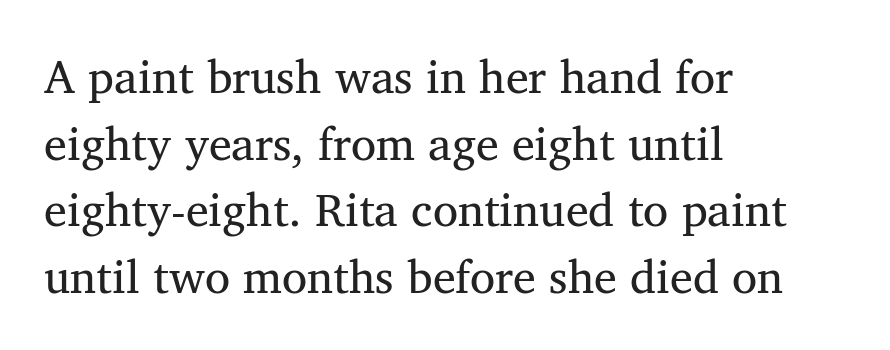
The lettering stays uniformly vertical, giving the passage a roman look. Examine the stroke ends and you'll spot serifs. Do the characters align in a grid? No, the font is proportional. Where is the straight margin? On the left.
